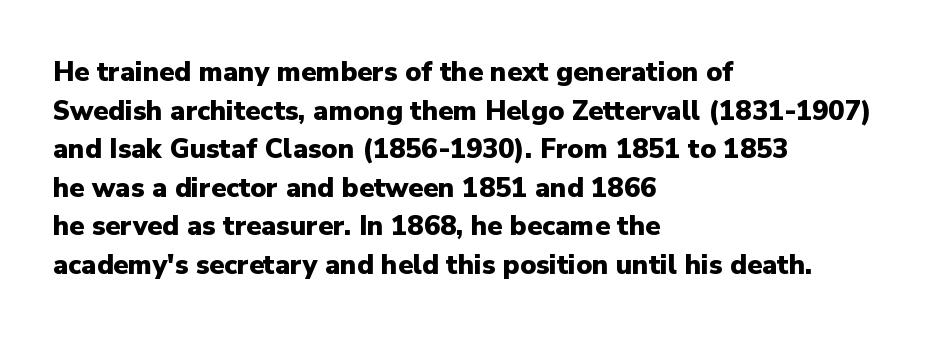
The glyphs are unaccompanied by any horizontal stroke below them. Alignment: flush left. Its strokes are broad and dark, the hallmark of bold type. Designer's note — italics off, roman on.
